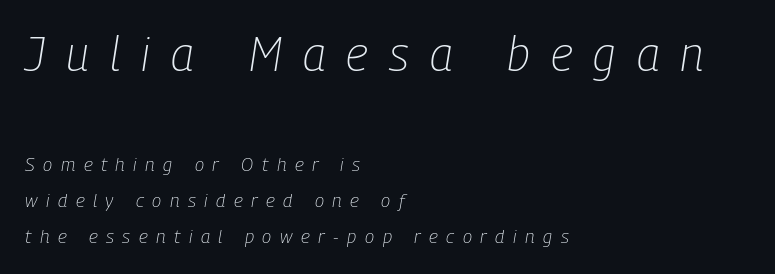
Q: Is the text bold? A: No.
Q: Is the text italic (slanted)? A: Yes, it leans right by about 9 degrees.
Q: Is the text underlined? A: No.
Q: How is the paragraph aligned? A: Left-aligned.
Q: Is the spacing between letters normal or unusually wide? A: Unusually wide.
Q: Is the spacing between lines tight, normal or loose? A: Loose.
Q: Which block of text is set in a larger size, the first (top) or the second (bottom)? A: The first (top) one.
Q: Width (condensed, normal, or wide)? A: Condensed.
Q: Stroke contrast? A: Low.
Q: x-height? A: Medium.
Q: Monospaced? A: No.
